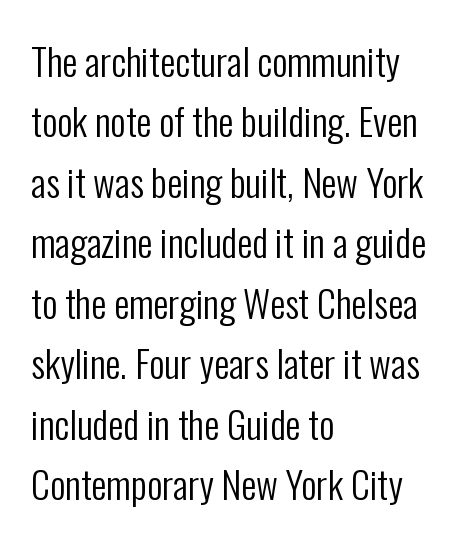
Q: Is the text bold? A: No.
Q: Is the text italic (slanted)? A: No, it is upright.
Q: Is the typeface a serif or a sans-serif typeface? A: Sans-serif.
Q: Is the text underlined? A: No.
Q: How is the paragraph aligned? A: Left-aligned.
Q: Is the spacing between letters normal or unusually wide? A: Normal.
Q: Is the spacing between lines tight, normal or loose? A: Normal.
Q: Width (condensed, normal, or wide)? A: Condensed.
Q: Stroke contrast? A: Low.
Q: x-height? A: Medium.
Q: Monospaced? A: No.
